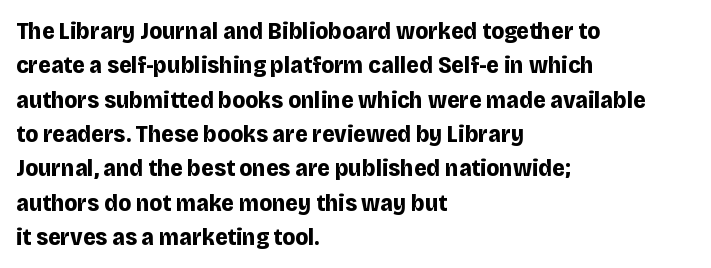
Q: Is the text bold? A: Yes.
Q: Is the text italic (slanted)? A: No, it is upright.
Q: Is the text underlined? A: No.
Q: How is the paragraph aligned? A: Left-aligned.
Q: Is the spacing between letters normal or unusually wide? A: Normal.
Q: Is the spacing between lines tight, normal or loose? A: Normal.
